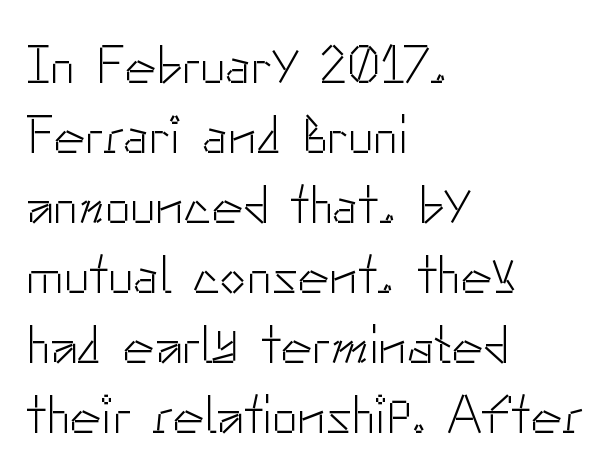
{"serif": "no", "italic": "no", "bold": "no", "weight": "light", "width": "normal", "stroke_contrast": "low", "x_height": "small", "monospaced": "no", "underline": "no", "align": "left", "line_spacing": "normal", "line_spacing_ratio": 1.32, "letter_spacing": "normal", "letter_spacing_em": 0.0, "glyph_px": 53}
